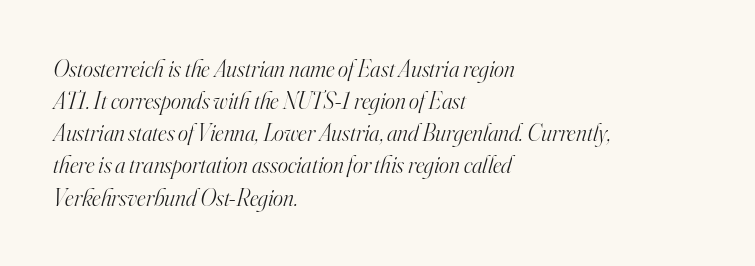
Q: Is the text bold? A: No.
Q: Is the text italic (slanted)? A: Yes, it leans right by about 16 degrees.
Q: Is the text underlined? A: No.
Q: How is the paragraph aligned? A: Left-aligned.
Q: Is the spacing between letters normal or unusually wide? A: Normal.
Q: Is the spacing between lines tight, normal or loose? A: Normal.
